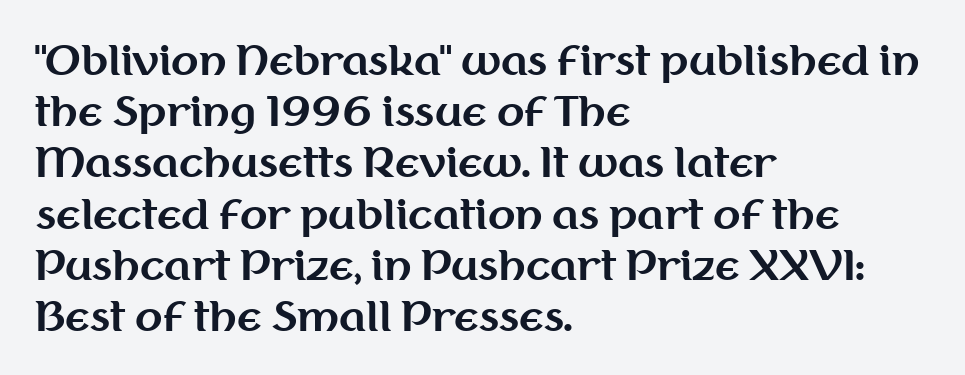
The image shows 40 px bold sans-serif type, upright; set left-aligned, normal line spacing (1.28x), normal letter spacing, not underlined; medium stroke contrast and a medium x-height.
